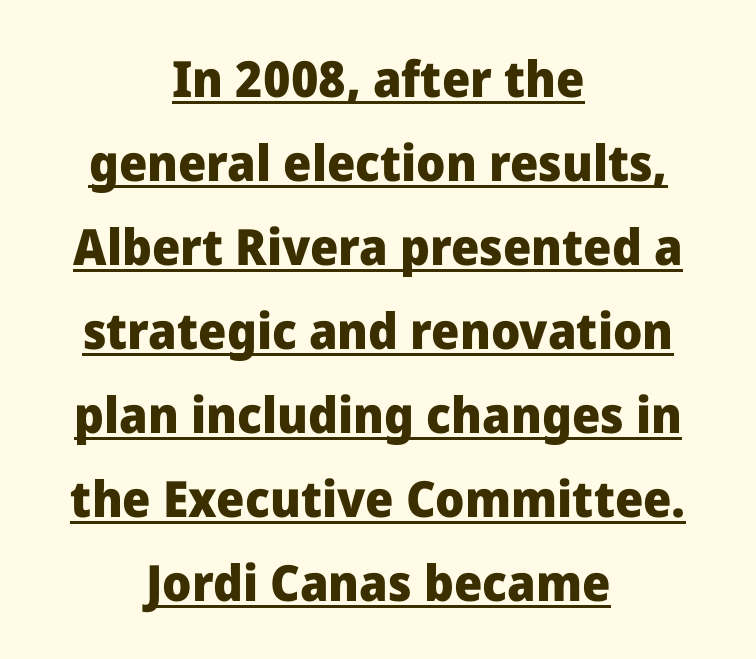
{"serif": "no", "italic": "no", "bold": "yes", "weight": "heavy", "width": "normal", "stroke_contrast": "low", "x_height": "medium", "monospaced": "no", "underline": "yes", "align": "center", "line_spacing": "normal", "line_spacing_ratio": 1.68, "letter_spacing": "normal", "letter_spacing_em": 0.0, "glyph_px": 50}
